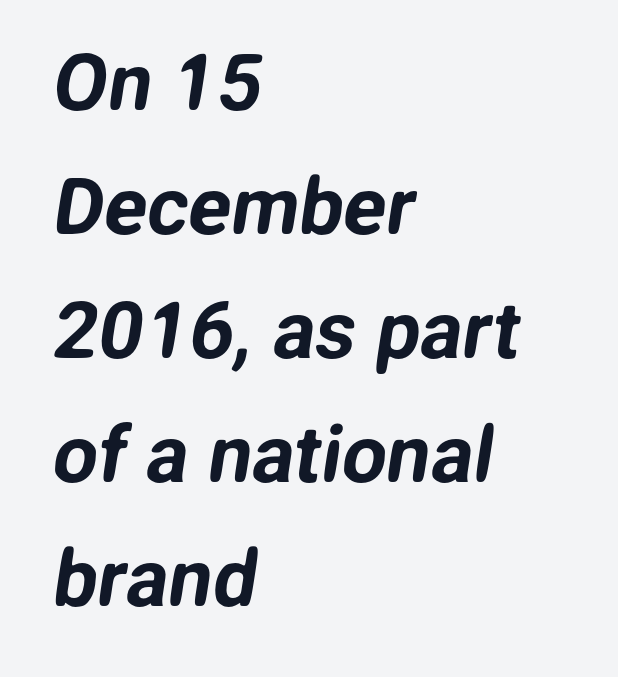
{"serif": "no", "width": "normal", "stroke_contrast": "low", "x_height": "medium", "monospaced": "no", "underline": "no", "align": "left", "line_spacing": "normal", "line_spacing_ratio": 1.57, "letter_spacing": "normal", "letter_spacing_em": 0.0, "glyph_px": 79}
